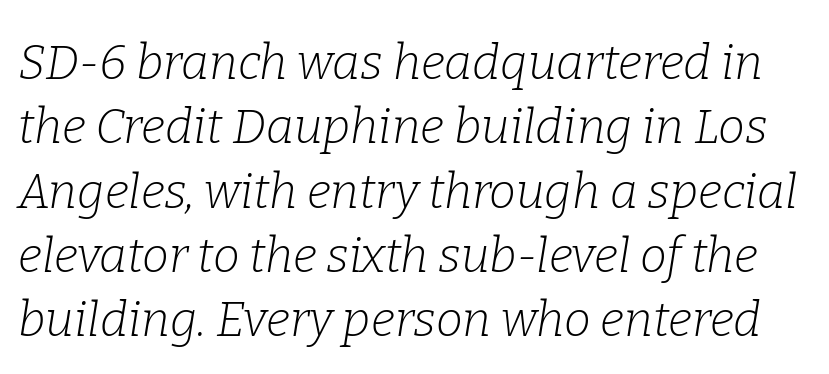
The image shows 48 px light serif type, italic (leaning right); set normal line spacing (1.34x), normal letter spacing, not underlined; low stroke contrast and a medium x-height.
